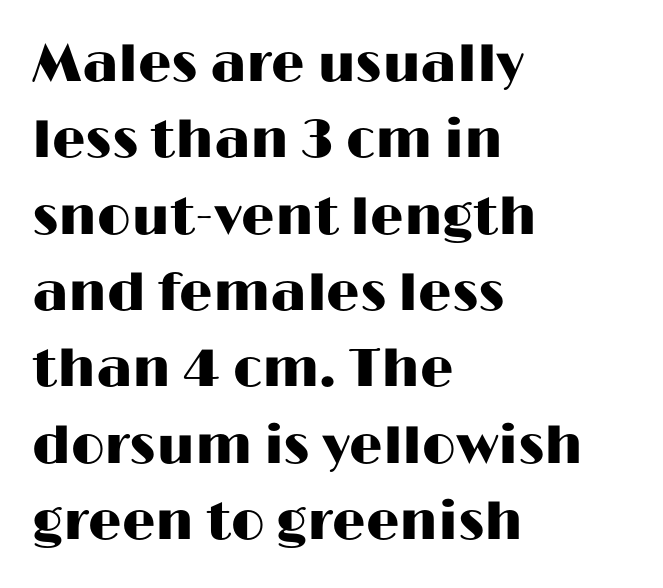
{"serif": "no", "italic": "no", "width": "wide", "stroke_contrast": "high", "x_height": "medium", "monospaced": "no", "underline": "no", "align": "left", "line_spacing": "normal", "line_spacing_ratio": 1.44, "letter_spacing": "normal", "letter_spacing_em": 0.0, "glyph_px": 53}
